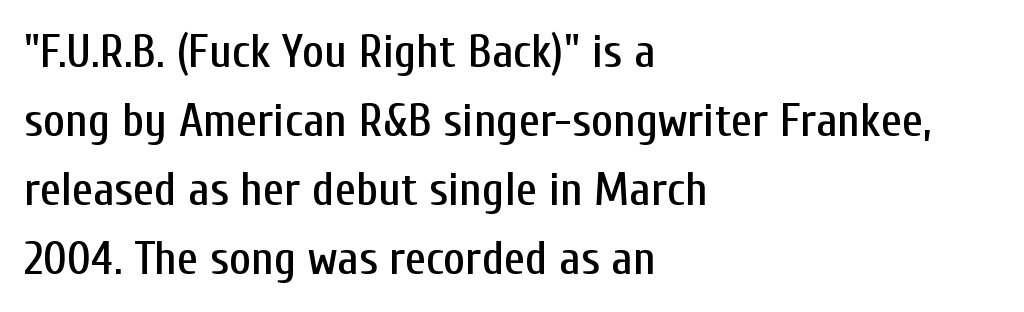
The image shows 47 px condensed sans-serif type, upright; set left-aligned, normal line spacing (1.47x), normal letter spacing, not underlined; low stroke contrast and a medium x-height.
